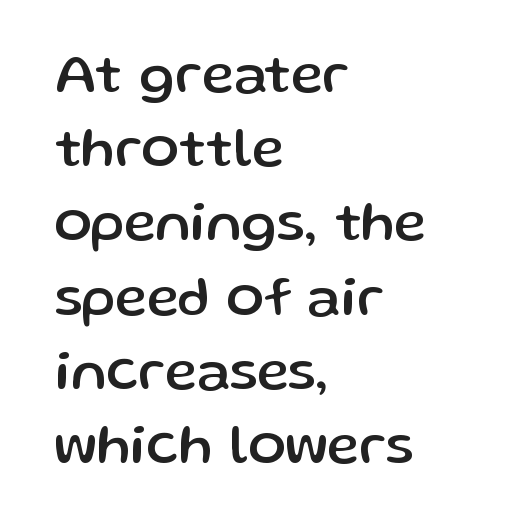
{"serif": "no", "italic": "no", "width": "normal", "stroke_contrast": "low", "x_height": "medium", "monospaced": "no", "underline": "no", "align": "left", "line_spacing": "normal", "line_spacing_ratio": 1.35, "letter_spacing": "normal", "letter_spacing_em": 0.0, "glyph_px": 55}
